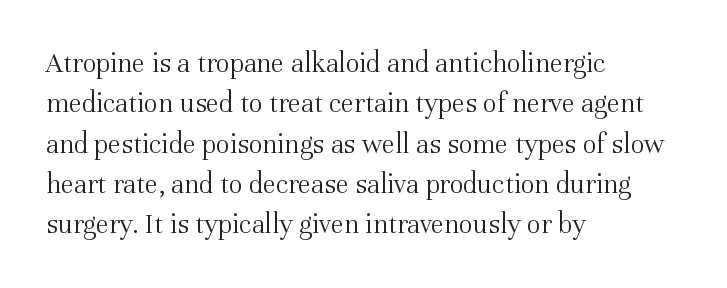
The image shows 29 px light serif type, upright; set left-aligned, normal line spacing (1.39x), normal letter spacing, not underlined; medium stroke contrast and a medium x-height.
